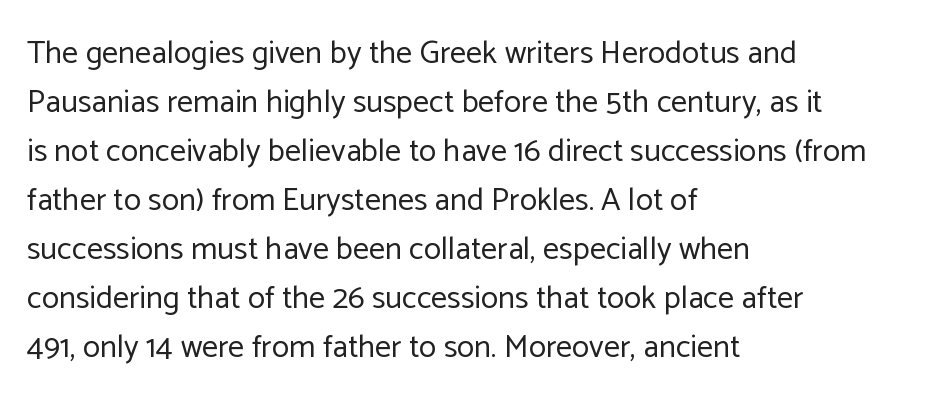
The image shows 32 px regular-weight sans-serif type, upright; set left-aligned, normal line spacing (1.53x), normal letter spacing, not underlined; low stroke contrast and a medium x-height.
